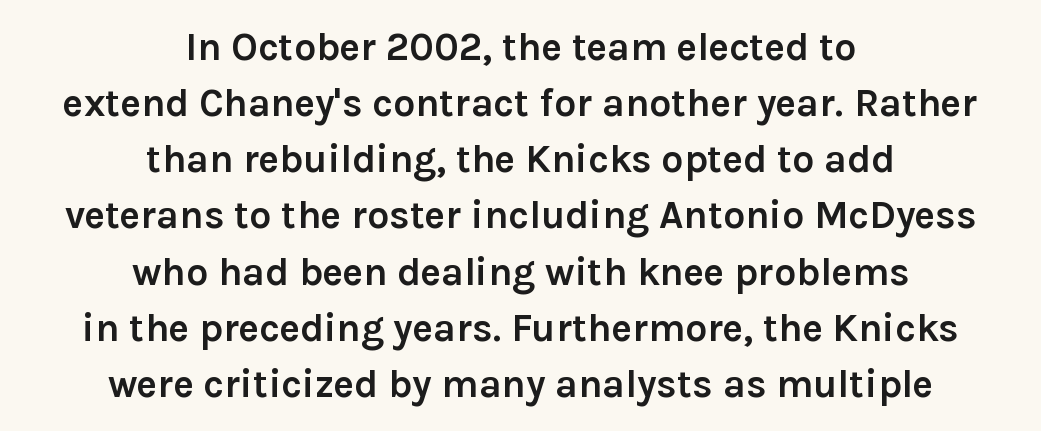
{"serif": "no", "italic": "no", "bold": "yes", "weight": "semibold", "width": "normal", "x_height": "medium", "monospaced": "no", "underline": "no", "align": "center", "line_spacing": "normal", "line_spacing_ratio": 1.44, "letter_spacing": "normal", "letter_spacing_em": 0.0, "glyph_px": 39}
